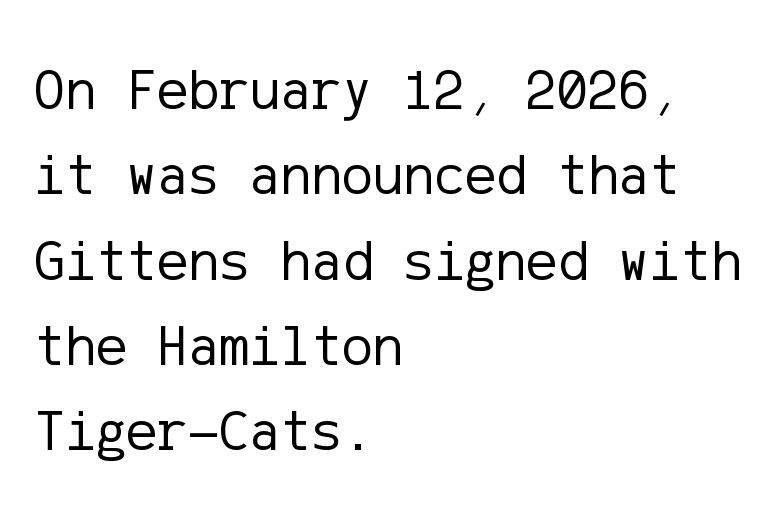
{"serif": "no", "italic": "no", "bold": "no", "weight": "regular", "width": "normal", "stroke_contrast": "low", "x_height": "medium", "underline": "no", "align": "left", "line_spacing": "normal", "line_spacing_ratio": 1.47, "letter_spacing": "normal", "letter_spacing_em": 0.0, "glyph_px": 58}
